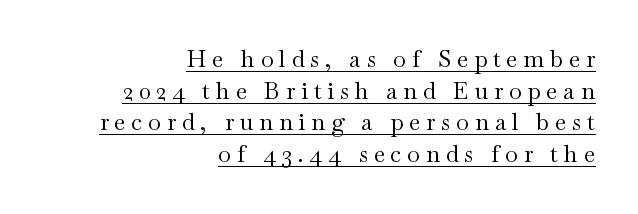
{"italic": "no", "bold": "no", "underline": "yes", "align": "right", "line_spacing": "normal", "line_spacing_ratio": 1.32, "letter_spacing": "wide", "letter_spacing_em": 0.23, "glyph_px": 24}
